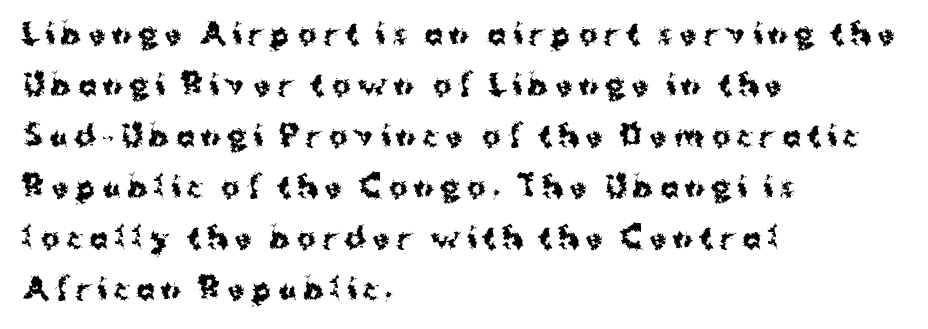
Ascenders rise straight up at ninety degrees. Think of a printed novel: that variable character pitch is what you see here. The designer went with a sans here, leaving each stem footless. The rendering inserts visible extra space after every character. I'd describe the lettering as bold — thick and assertive. The specimen omits any rule beneath the text block's lines.
